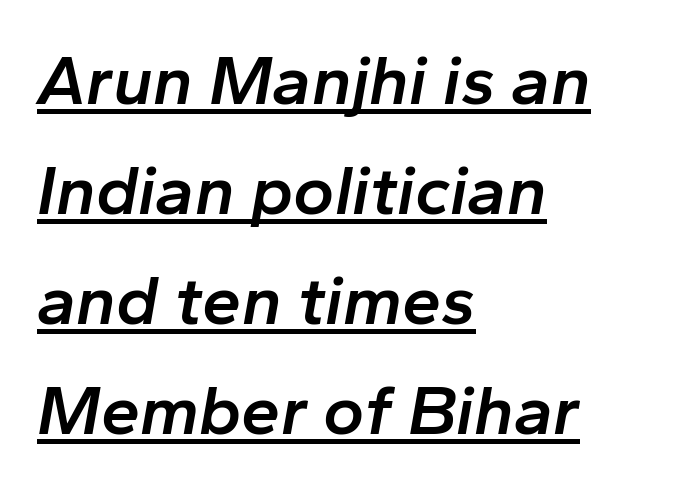
The image shows 70 px semibold type, italic (leaning right); set left-aligned, normal line spacing (1.57x), normal letter spacing, underlined; low stroke contrast and a medium x-height.
